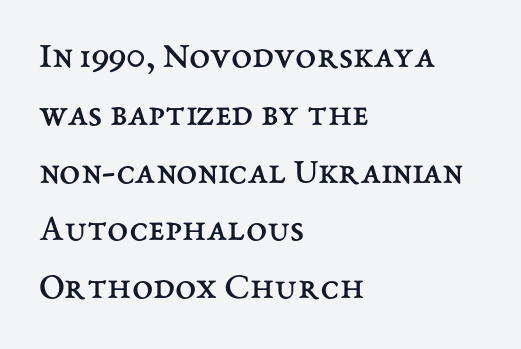
Q: Is the text bold? A: No.
Q: Is the text italic (slanted)? A: No, it is upright.
Q: Is the text underlined? A: No.
Q: How is the paragraph aligned? A: Left-aligned.
Q: Is the spacing between letters normal or unusually wide? A: Normal.
Q: Is the spacing between lines tight, normal or loose? A: Normal.
Q: Width (condensed, normal, or wide)? A: Normal.
Q: Stroke contrast? A: Medium.
Q: x-height? A: Medium.
Q: Monospaced? A: No.
